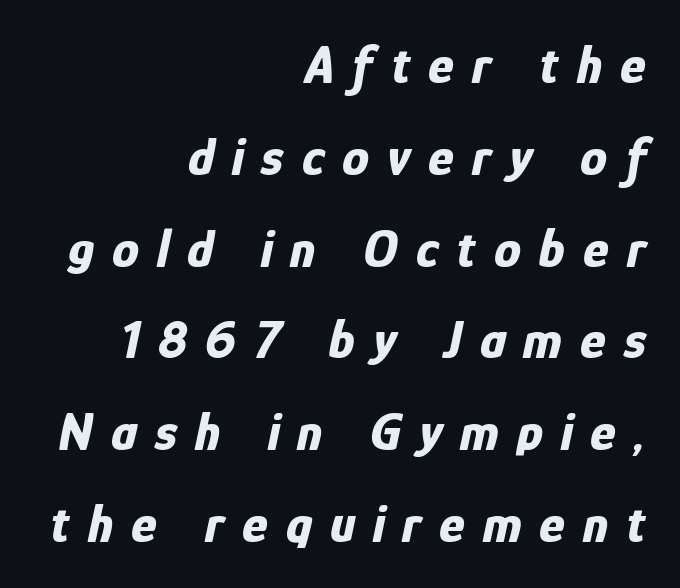
Q: Is the text bold? A: Yes.
Q: Is the text italic (slanted)? A: Yes, it leans right by about 12 degrees.
Q: Is the text underlined? A: No.
Q: How is the paragraph aligned? A: Right-aligned.
Q: Is the spacing between letters normal or unusually wide? A: Unusually wide.
Q: Is the spacing between lines tight, normal or loose? A: Normal.
Q: Width (condensed, normal, or wide)? A: Condensed.
Q: Stroke contrast? A: Low.
Q: x-height? A: Medium.
Q: Monospaced? A: No.
